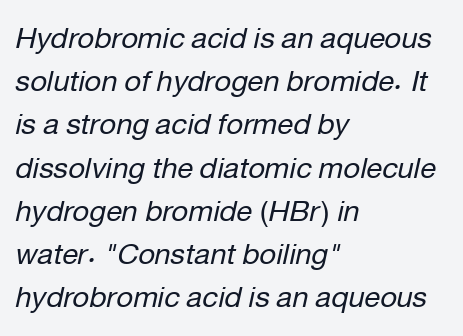
Q: Is the text bold? A: No.
Q: Is the text italic (slanted)? A: Yes, it leans right by about 12 degrees.
Q: Is the text underlined? A: No.
Q: How is the paragraph aligned? A: Left-aligned.
Q: Is the spacing between letters normal or unusually wide? A: Normal.
Q: Is the spacing between lines tight, normal or loose? A: Normal.
Q: Width (condensed, normal, or wide)? A: Normal.
Q: Stroke contrast? A: Low.
Q: x-height? A: Medium.
Q: Monospaced? A: No.
